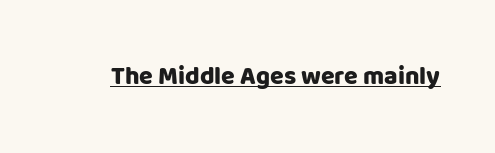
Q: Is the text italic (slanted)? A: No, it is upright.
Q: Is the text underlined? A: Yes.
Q: Is the spacing between letters normal or unusually wide? A: Normal.
